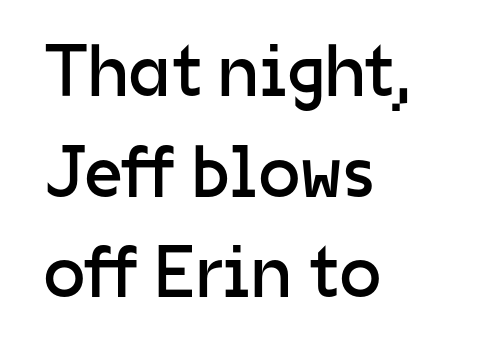
{"serif": "no", "italic": "no", "bold": "no", "weight": "regular", "width": "normal", "stroke_contrast": "low", "x_height": "medium", "monospaced": "no", "underline": "no", "align": "left", "line_spacing": "normal", "line_spacing_ratio": 1.36, "letter_spacing": "normal", "letter_spacing_em": 0.0, "glyph_px": 74}
